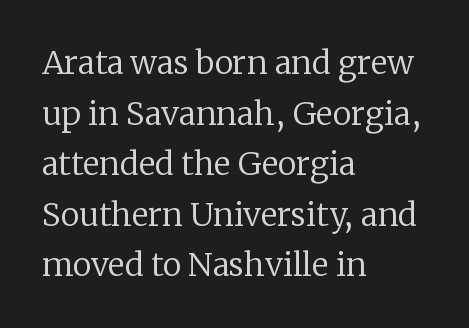
Q: Is the text bold? A: No.
Q: Is the text italic (slanted)? A: No, it is upright.
Q: Is the typeface a serif or a sans-serif typeface? A: Serif.
Q: Is the text underlined? A: No.
Q: How is the paragraph aligned? A: Left-aligned.
Q: Is the spacing between letters normal or unusually wide? A: Normal.
Q: Is the spacing between lines tight, normal or loose? A: Normal.
Q: Width (condensed, normal, or wide)? A: Normal.
Q: Stroke contrast? A: Low.
Q: x-height? A: Medium.
Q: Monospaced? A: No.
